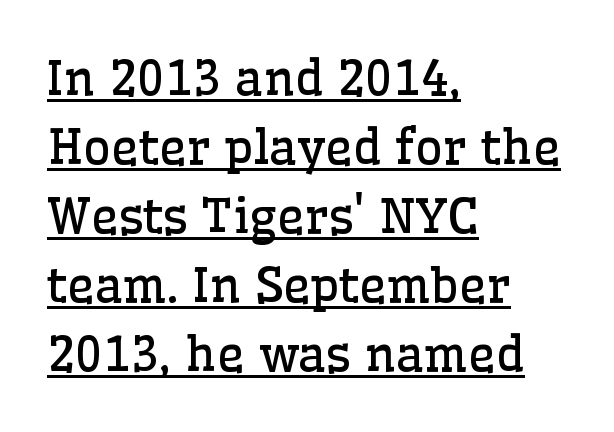
{"serif": "yes", "italic": "no", "bold": "no", "weight": "regular", "width": "normal", "stroke_contrast": "low", "x_height": "medium", "monospaced": "no", "underline": "yes", "align": "left", "line_spacing": "normal", "line_spacing_ratio": 1.44, "letter_spacing": "normal", "letter_spacing_em": 0.0, "glyph_px": 48}
